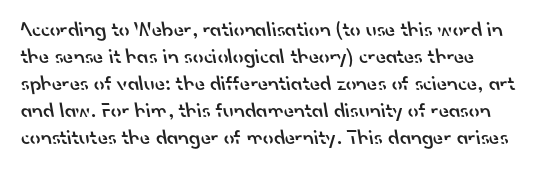
Q: Is the text bold? A: Semi-bold.
Q: Is the text underlined? A: No.
Q: Is the spacing between letters normal or unusually wide? A: Normal.
Q: Is the spacing between lines tight, normal or loose? A: Normal.
